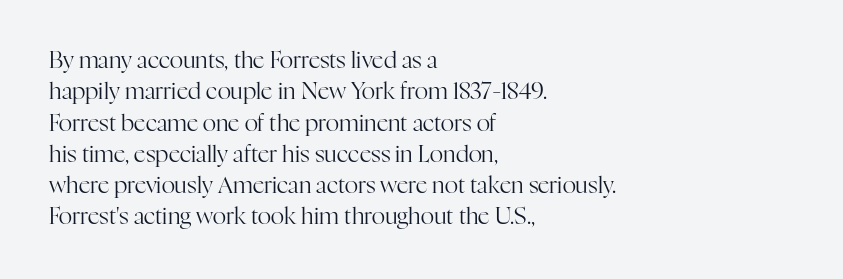
Q: Is the text bold? A: No.
Q: Is the text italic (slanted)? A: No, it is upright.
Q: Is the text underlined? A: No.
Q: How is the paragraph aligned? A: Left-aligned.
Q: Is the spacing between letters normal or unusually wide? A: Normal.
Q: Is the spacing between lines tight, normal or loose? A: Normal.
